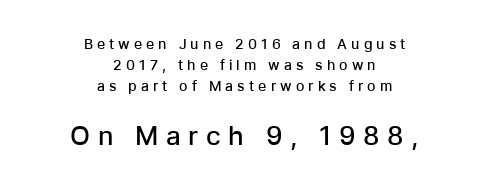
{"italic": "no", "bold": "semi", "underline": "no", "align": "center", "line_spacing": "normal", "line_spacing_ratio": 1.5, "letter_spacing": "wide", "letter_spacing_em": 0.29, "larger_block": "second", "size_ratio": 1.86, "glyph_px": 26}
